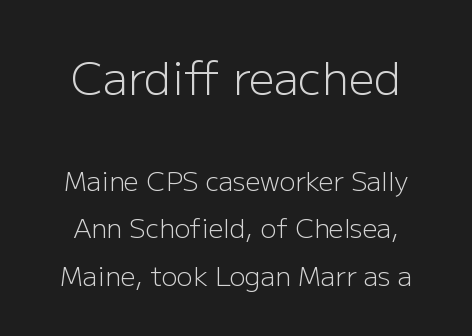
{"serif": "no", "italic": "no", "bold": "no", "weight": "light", "width": "normal", "stroke_contrast": "low", "x_height": "medium", "monospaced": "no", "underline": "no", "align": "center", "line_spacing_ratio": 1.82, "letter_spacing": "normal", "letter_spacing_em": 0.0, "larger_block": "first", "size_ratio": 1.73, "glyph_px": 45}
